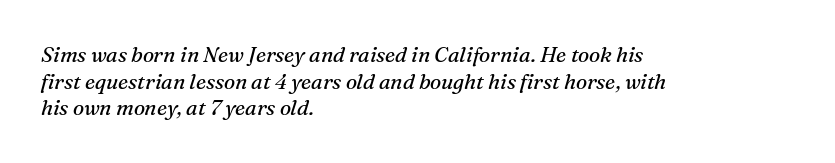
{"italic": "yes", "lean": "right", "slant_degrees": 16, "bold": "no", "underline": "no", "align": "left", "line_spacing": "normal", "line_spacing_ratio": 1.27, "letter_spacing": "normal", "letter_spacing_em": 0.0, "glyph_px": 21}
